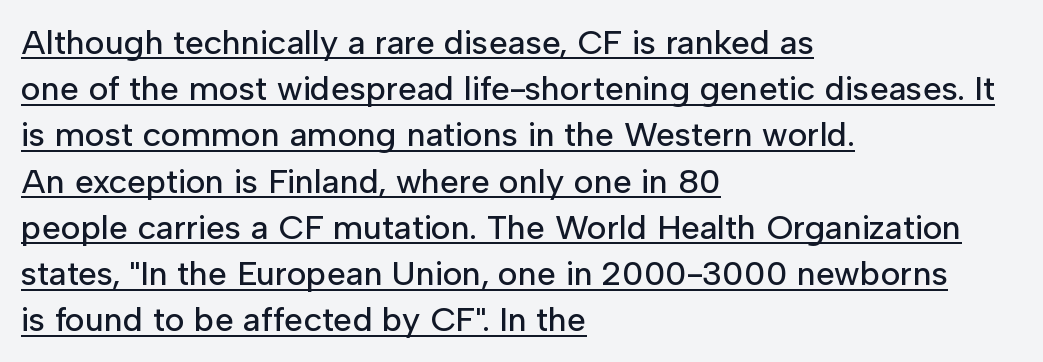
{"serif": "no", "italic": "no", "width": "normal", "stroke_contrast": "low", "x_height": "medium", "monospaced": "no", "underline": "yes", "align": "left", "line_spacing": "normal", "line_spacing_ratio": 1.36, "letter_spacing": "normal", "letter_spacing_em": 0.0, "glyph_px": 34}
